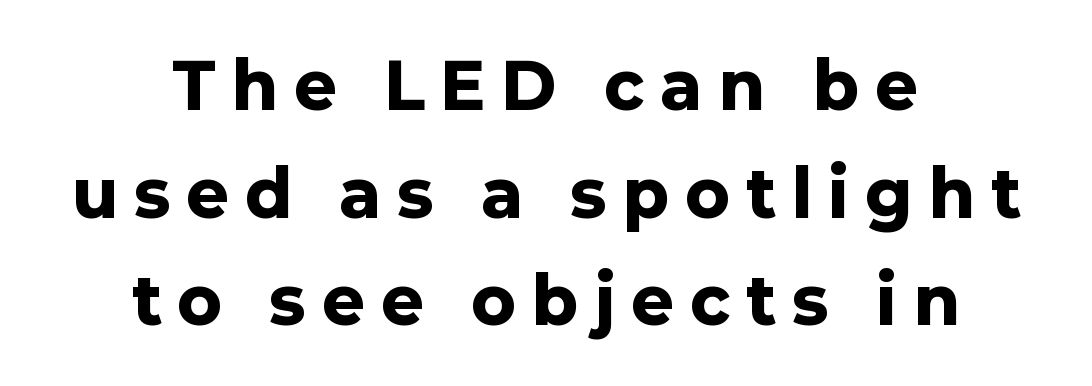
The strokes are fattened all the way to bold. The space between consecutive lines is moderate. This sample uses a sans-serif face. Does the copy run flush right? No — it is centered line by line. The face used here is rendered with a markedly widened letterfit.
